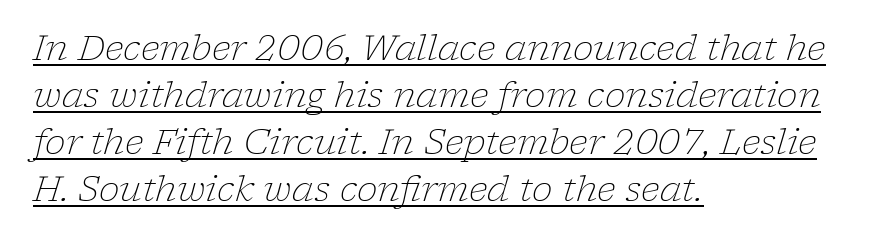
Small tapered or slab feet sit at the stroke ends, so this counts as serif. These lines keep a tight, regular rhythm from letter to letter. Does the leading feel generous? No, just average. Horizontally, the lines are justified to the leading edge only.
